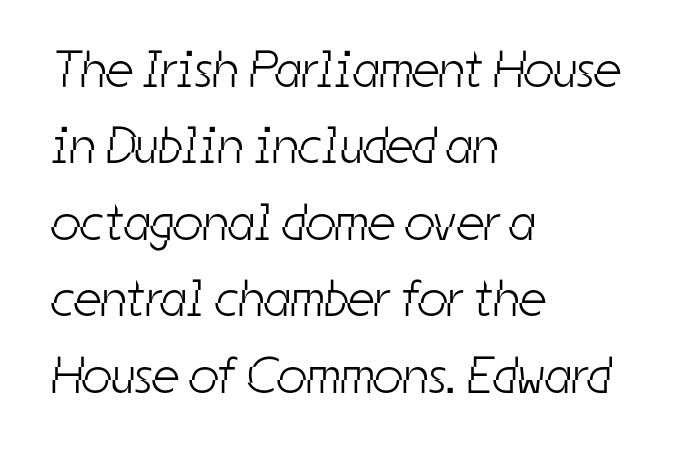
{"serif": "no", "bold": "no", "weight": "light", "width": "condensed", "stroke_contrast": "low", "x_height": "medium", "monospaced": "no", "underline": "no", "align": "left", "line_spacing": "normal", "line_spacing_ratio": 1.47, "letter_spacing": "normal", "letter_spacing_em": 0.0, "glyph_px": 52}
